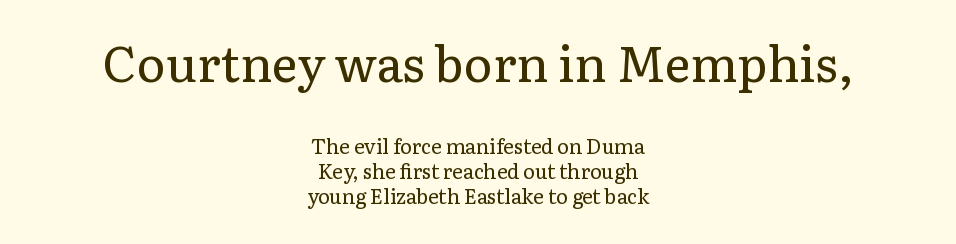
{"serif": "yes", "italic": "no", "bold": "no", "weight": "regular", "width": "normal", "stroke_contrast": "low", "x_height": "medium", "monospaced": "no", "underline": "no", "align": "center", "line_spacing_ratio": 1.24, "letter_spacing": "normal", "letter_spacing_em": 0.0, "larger_block": "first", "size_ratio": 2.45, "glyph_px": 49}
